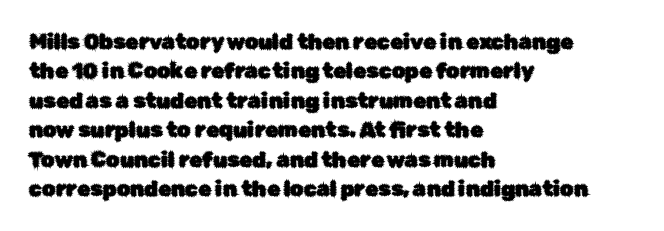
{"italic": "no", "underline": "no", "align": "left", "line_spacing": "normal", "line_spacing_ratio": 1.4, "letter_spacing": "normal", "letter_spacing_em": 0.0, "glyph_px": 21}
